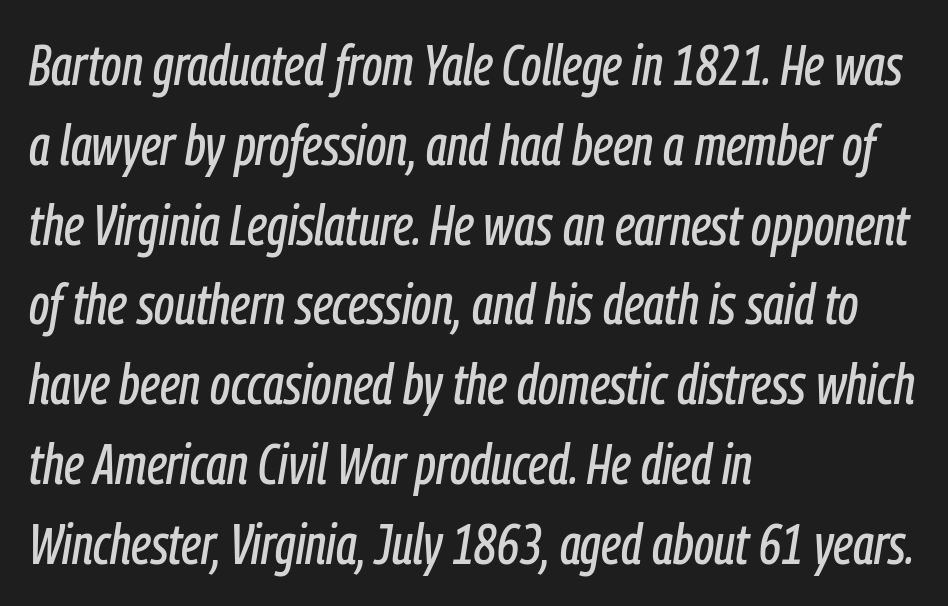
These lines sit exactly where default settings would place them. Each line starts at the same left margin while the right side varies. Varying glyph widths throughout — classic text-font behaviour. Descenders hang freely into open space. Quick note: italic. No extra tracking has been applied to these lines.
